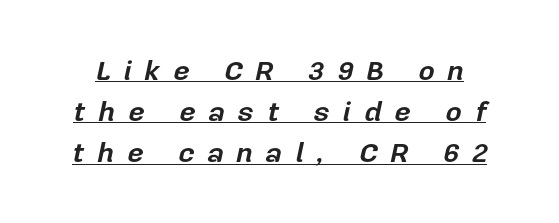
Q: Is the text bold? A: Yes.
Q: Is the text italic (slanted)? A: Yes, it leans right by about 12 degrees.
Q: Is the text underlined? A: Yes.
Q: Is the spacing between letters normal or unusually wide? A: Unusually wide.
Q: Is the spacing between lines tight, normal or loose? A: Normal.
Q: Width (condensed, normal, or wide)? A: Normal.
Q: Stroke contrast? A: Low.
Q: x-height? A: Medium.
Q: Monospaced? A: No.
